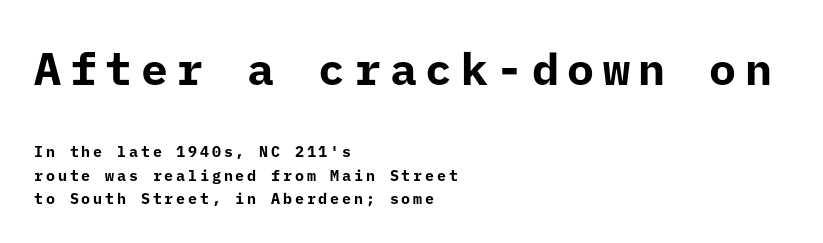
Q: Is the text bold? A: Yes.
Q: Is the text italic (slanted)? A: No, it is upright.
Q: Is the typeface a serif or a sans-serif typeface? A: Sans-serif.
Q: Is the text underlined? A: No.
Q: How is the paragraph aligned? A: Left-aligned.
Q: Is the spacing between lines tight, normal or loose? A: Normal.
Q: Which block of text is set in a larger size, the first (top) or the second (bottom)? A: The first (top) one.
Q: Width (condensed, normal, or wide)? A: Normal.
Q: Stroke contrast? A: Low.
Q: x-height? A: Medium.
